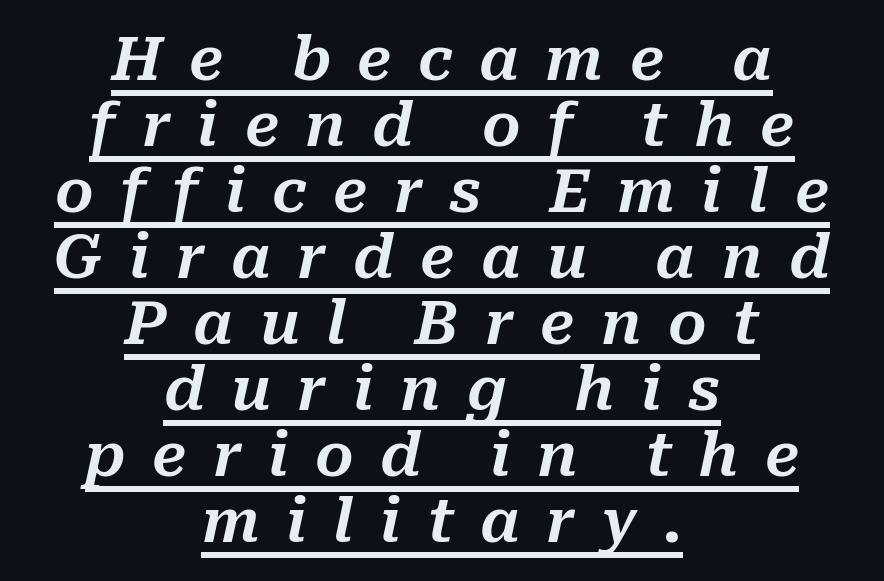
The specimen includes a rule beneath the text block's lines. Varying glyph widths throughout — classic text-font behaviour. Line spacing here is tight. Reading down the block, each line starts at a different indent, mirrored at its end.
